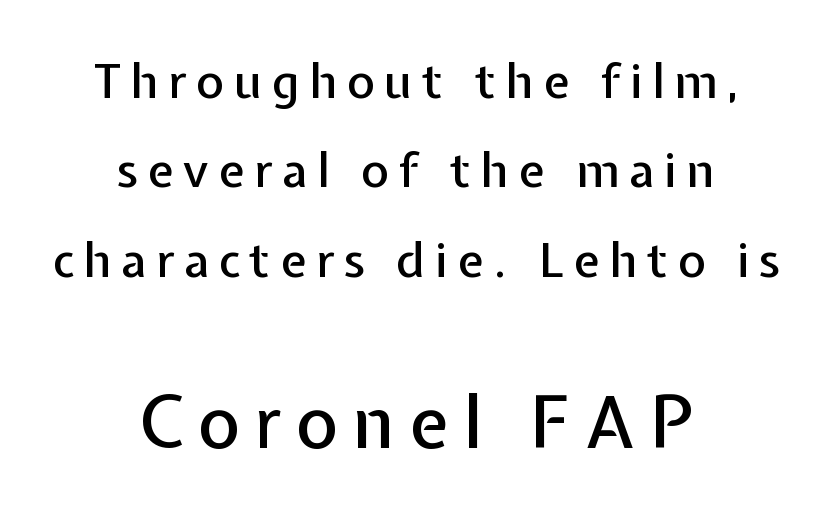
You can tell it's not italic because the verticals are truly vertical. The space directly below the letters is spotless. Unlike a traditional serif, this face leaves its strokes unadorned. This sample has the flowing, uneven cadence of proportional lettering. Typesetter's note — lower block bumped up in size, upper block left smaller.
